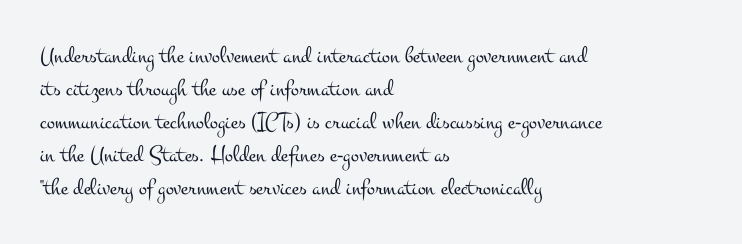
The image shows 24 px text type; set left-aligned, normal line spacing (1.37x), normal letter spacing, not underlined.
